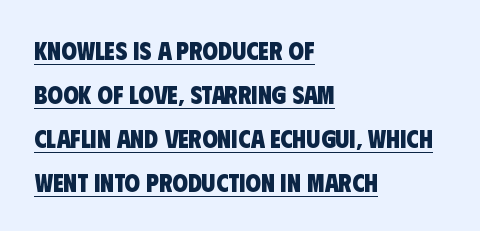
The image shows 25 px bold type; set left-aligned, line spacing 1.76x, normal letter spacing, underlined.
